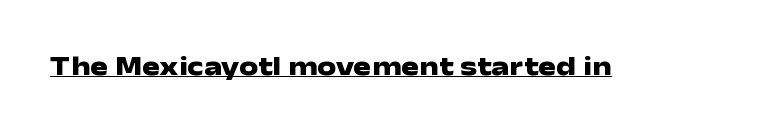
The image shows 27 px bold type, upright; set normal letter spacing, underlined.
